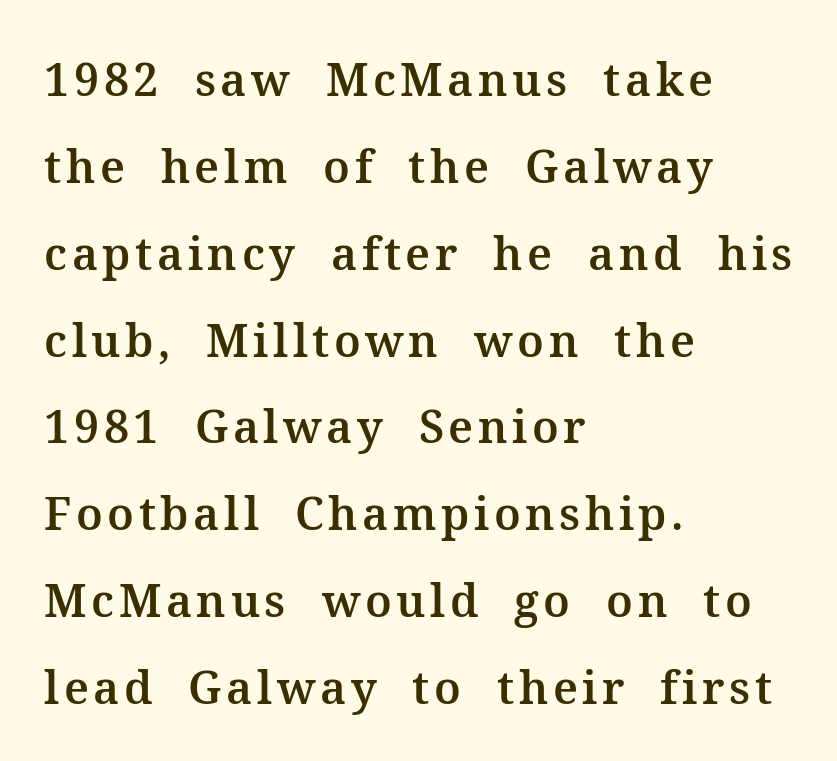
{"serif": "yes", "italic": "no", "width": "normal", "stroke_contrast": "medium", "x_height": "medium", "monospaced": "no", "underline": "no", "align": "left", "line_spacing": "loose", "line_spacing_ratio": 1.93, "glyph_px": 45}
